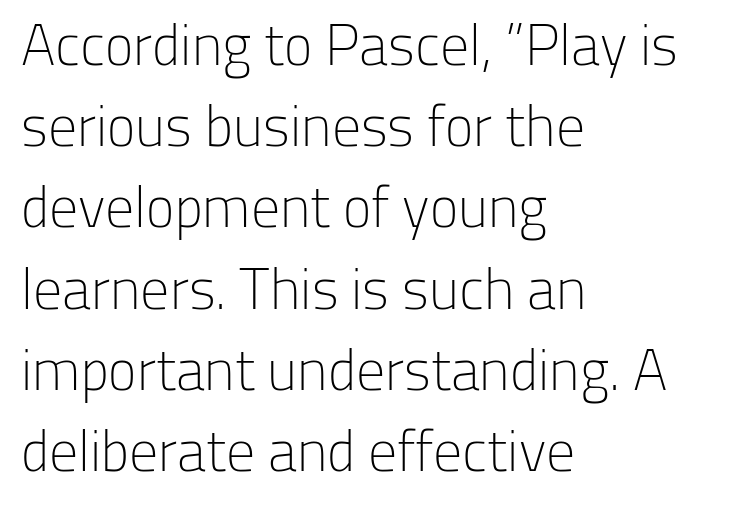
{"serif": "no", "italic": "no", "bold": "no", "weight": "light", "width": "normal", "stroke_contrast": "low", "x_height": "medium", "monospaced": "no", "underline": "no", "align": "left", "line_spacing": "normal", "line_spacing_ratio": 1.4, "letter_spacing": "normal", "letter_spacing_em": 0.0, "glyph_px": 58}
